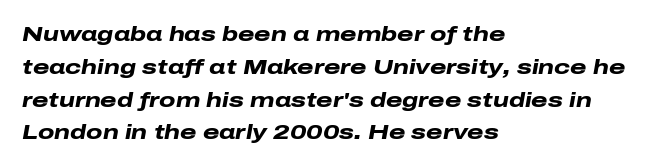
Q: Is the text bold? A: Yes.
Q: Is the text italic (slanted)? A: Yes, it leans right by about 10 degrees.
Q: Is the text underlined? A: No.
Q: How is the paragraph aligned? A: Left-aligned.
Q: Is the spacing between letters normal or unusually wide? A: Normal.
Q: Is the spacing between lines tight, normal or loose? A: Normal.
